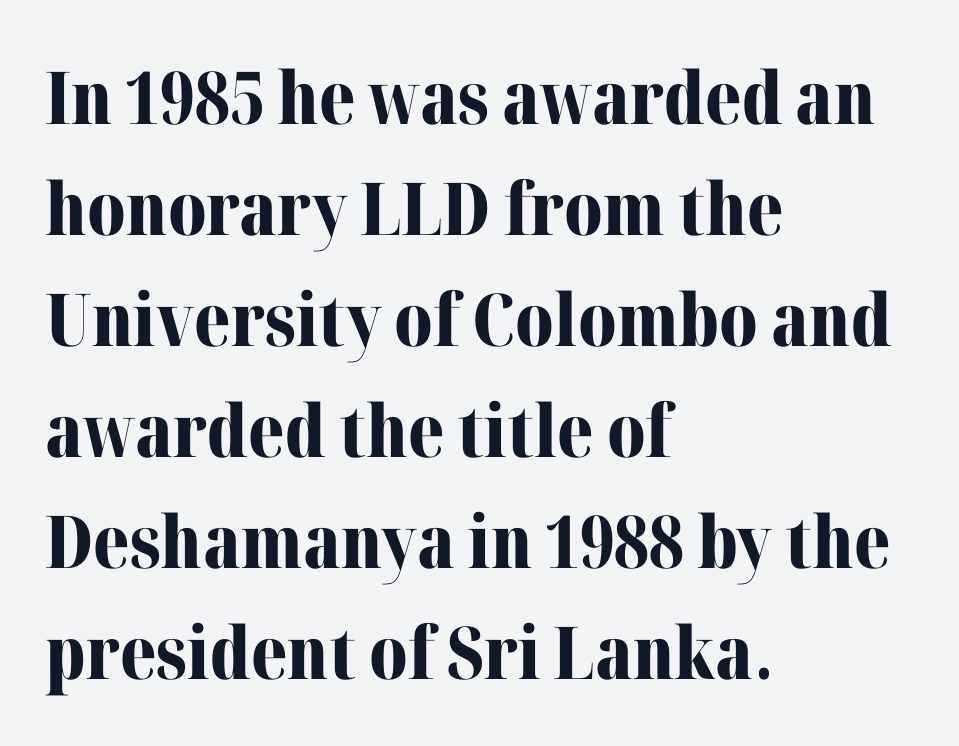
{"serif": "yes", "italic": "no", "bold": "yes", "weight": "bold", "width": "normal", "stroke_contrast": "medium", "x_height": "medium", "monospaced": "no", "underline": "no", "align": "left", "line_spacing": "normal", "line_spacing_ratio": 1.52, "letter_spacing": "normal", "letter_spacing_em": 0.0, "glyph_px": 73}
